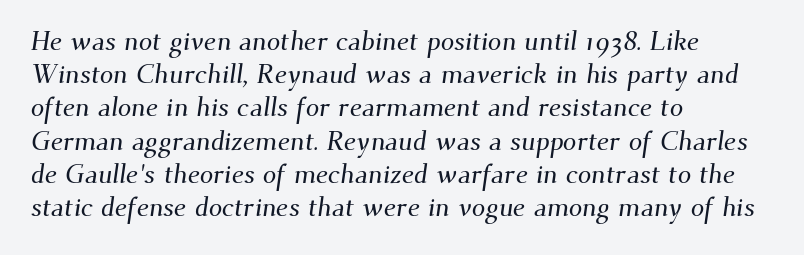
{"underline": "no", "align": "left", "line_spacing_ratio": 1.23, "letter_spacing": "normal", "letter_spacing_em": 0.0, "glyph_px": 27}
